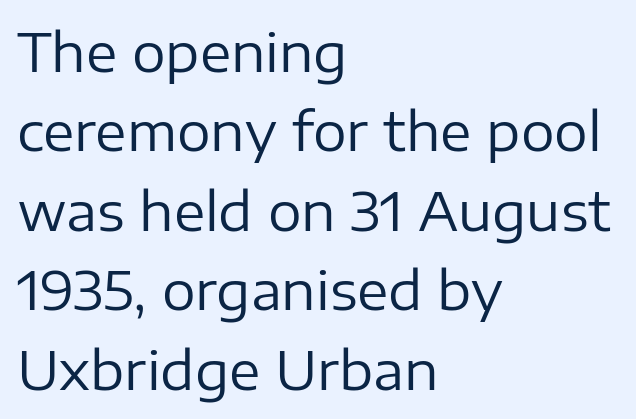
Does extra space separate the letters? No, they use regular spacing. Casual observation: everything's shoved over to the left. The rendering uses a moderate line-height, typical for paragraphs. Letterform terminals end flat and unadorned throughout the passage.
